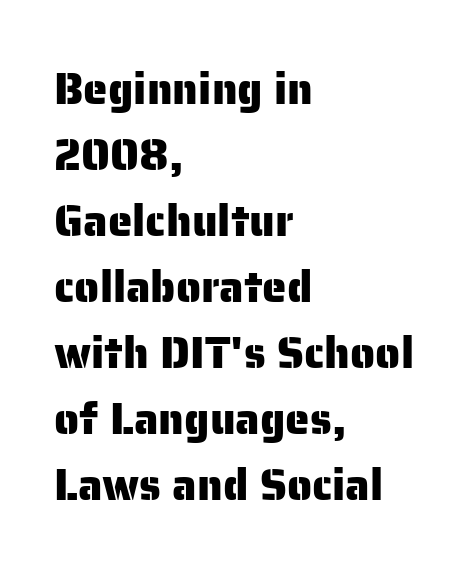
The image shows 44 px sans-serif type, upright; set left-aligned, normal line spacing (1.5x), normal letter spacing, not underlined; low stroke contrast and a medium x-height.
